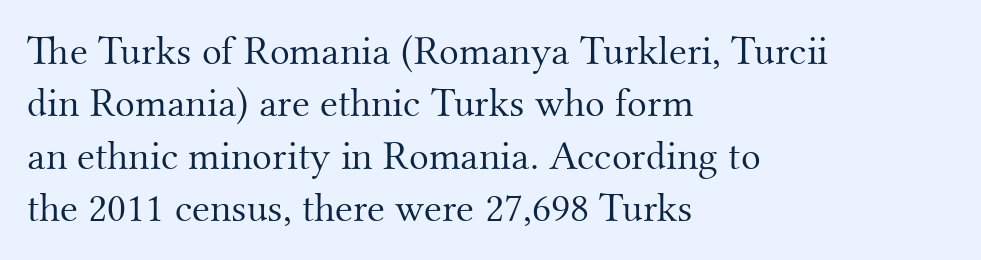
The image shows 41 px light serif type, upright; set left-aligned, normal line spacing (1.28x), normal letter spacing, not underlined; medium stroke contrast and a small x-height.
